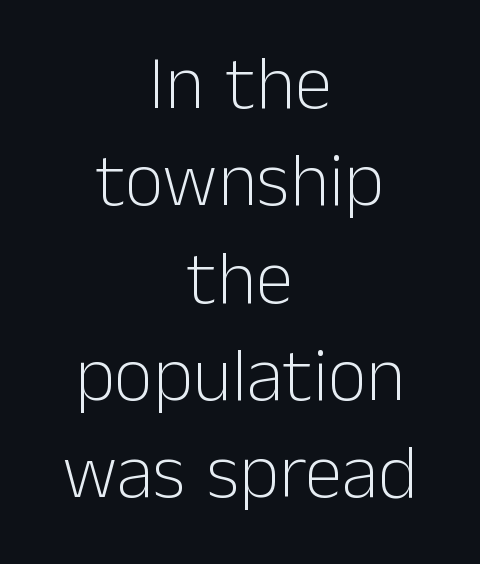
The letters stand straight up with perfectly vertical stems. Heaviness? Minimal to ordinary, like unemphasized prose. You could not count columns in this text — the font is proportionally spaced. Type style note: lacks serifs. Check under the words: just untouched page. Horizontal alignment here is central, giving a formal, balanced look.
